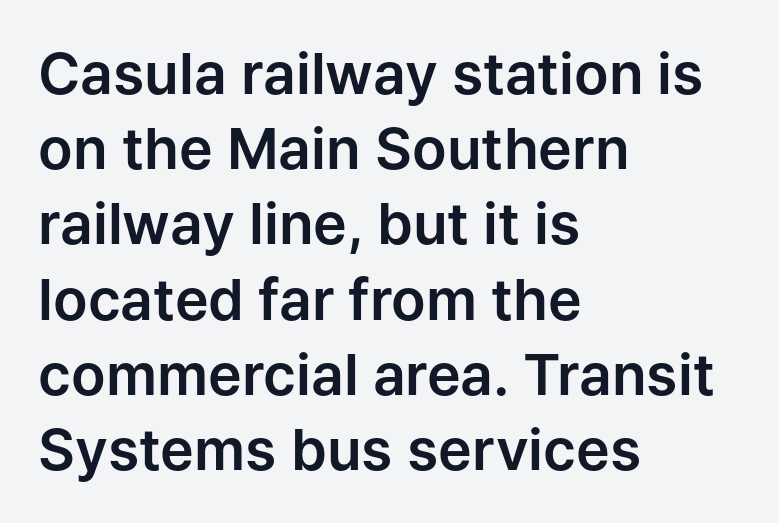
The passage shown is not underscored anywhere. Vertical spacing — default. Layout note: lines flush left. Spacing verdict: proportional, widths tailored to each character.
